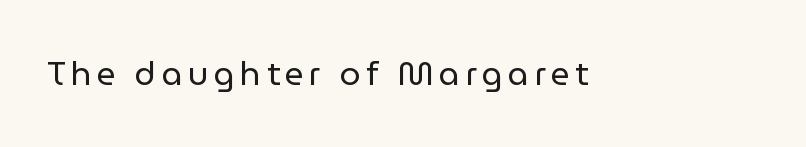
The image shows 33 px regular-weight sans-serif type, upright; set not underlined; low stroke contrast and a medium x-height.
